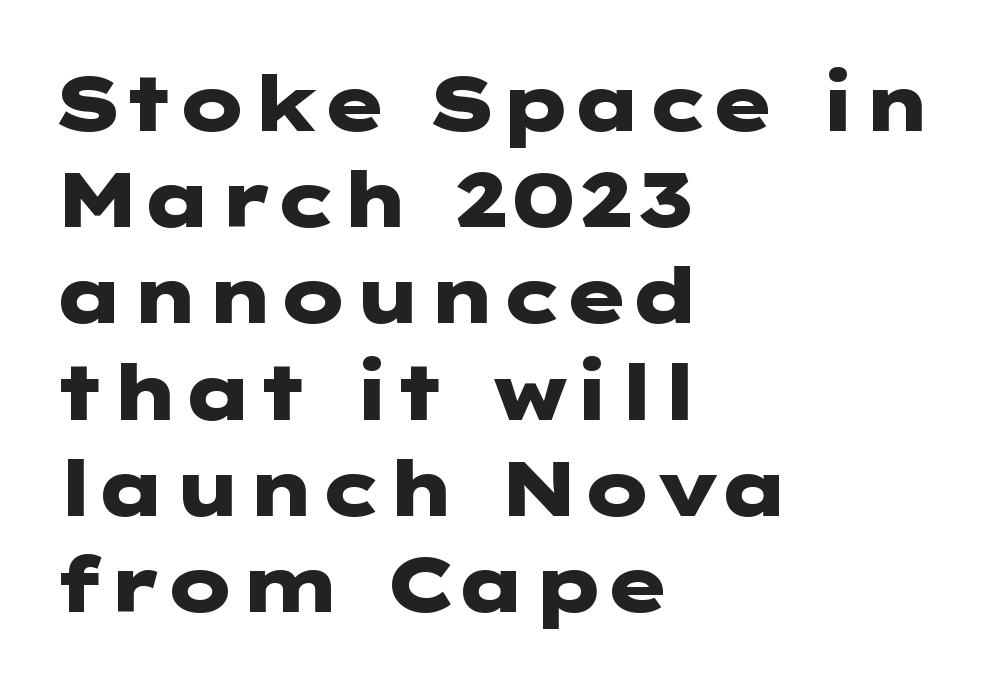
Has an underline been added? It has not. Set as a true bold cut, around the 700 mark. In terms of leading, this rendering sits right in the middle. Look at the tracking — it's just the regular setting, nothing added. The compositor pushed each line to the left boundary. Vertical strokes here are truly vertical.
